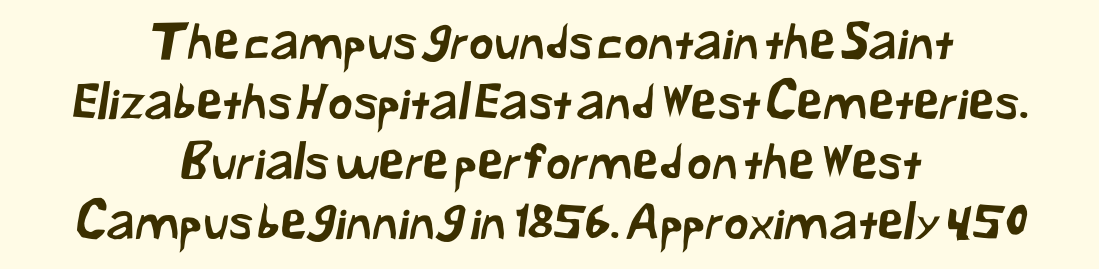
Q: Is the typeface a serif or a sans-serif typeface? A: Sans-serif.
Q: Is the text underlined? A: No.
Q: How is the paragraph aligned? A: Centered.
Q: Is the spacing between letters normal or unusually wide? A: Normal.
Q: Is the spacing between lines tight, normal or loose? A: Normal.
Q: Width (condensed, normal, or wide)? A: Normal.
Q: Stroke contrast? A: Low.
Q: x-height? A: Medium.
Q: Monospaced? A: No.
